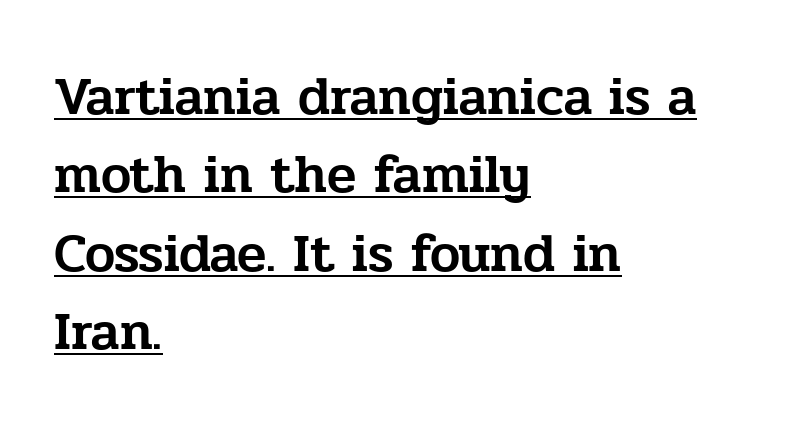
The image shows 54 px serif type, upright; set left-aligned, normal line spacing (1.45x), normal letter spacing, underlined; low stroke contrast and a medium x-height.
